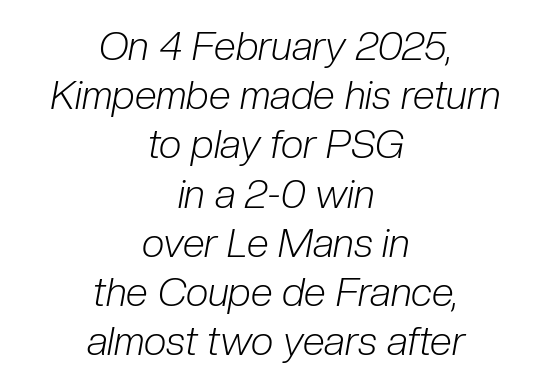
{"italic": "yes", "lean": "right", "slant_degrees": 10, "bold": "no", "weight": "light", "width": "condensed", "stroke_contrast": "low", "x_height": "medium", "monospaced": "no", "underline": "no", "align": "center", "line_spacing_ratio": 1.23, "letter_spacing": "normal", "letter_spacing_em": 0.0, "glyph_px": 40}
